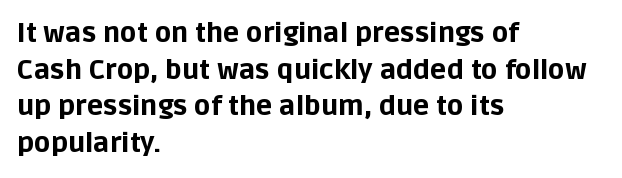
The image shows 27 px bold type, upright; set left-aligned, normal line spacing (1.36x), normal letter spacing, not underlined.
